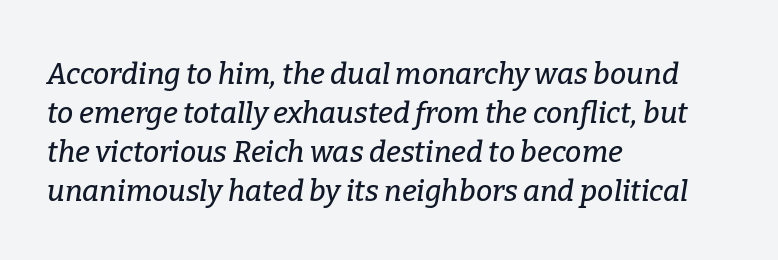
The image shows 29 px serif type, italic (leaning right); set left-aligned, normal line spacing (1.35x), normal letter spacing, not underlined; low stroke contrast and a medium x-height.
